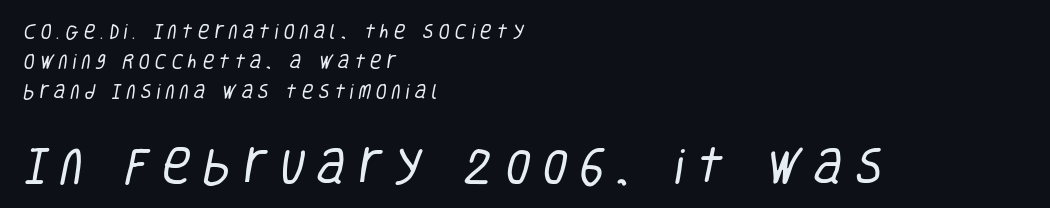
Q: Is the text bold? A: No.
Q: Is the typeface a serif or a sans-serif typeface? A: Sans-serif.
Q: Is the text underlined? A: No.
Q: How is the paragraph aligned? A: Left-aligned.
Q: Is the spacing between letters normal or unusually wide? A: Unusually wide.
Q: Which block of text is set in a larger size, the first (top) or the second (bottom)? A: The second (bottom) one.
Q: Width (condensed, normal, or wide)? A: Condensed.
Q: Stroke contrast? A: Low.
Q: x-height? A: Large.
Q: Monospaced? A: No.
